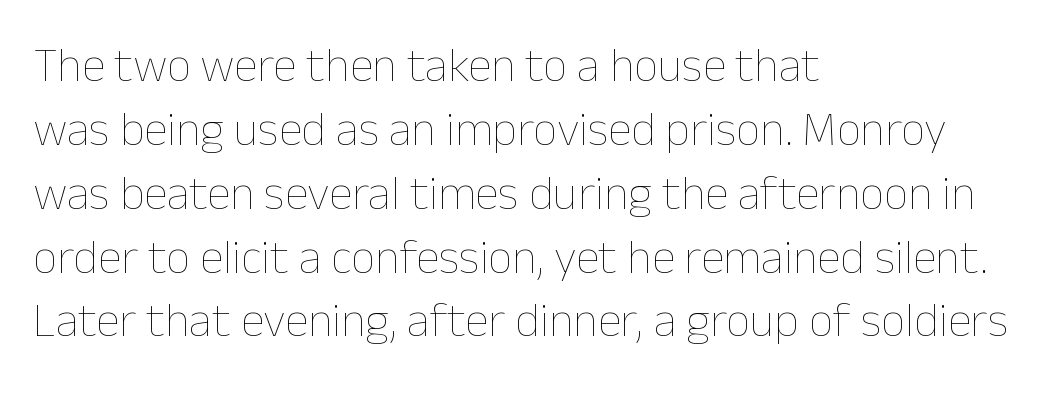
The image shows 48 px thin type, upright; set left-aligned, normal line spacing (1.33x), normal letter spacing, not underlined; low stroke contrast and a medium x-height.
